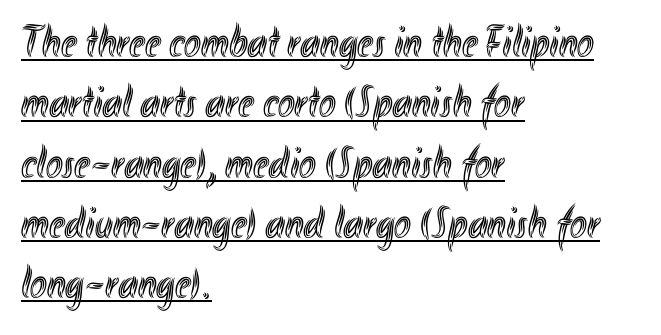
You can see a thin bar hugging the bottom of the glyphs. Nothing unusual about the tracking: characters are spaced as the font intends. Do the characters align in a grid? No, the font is proportional.
